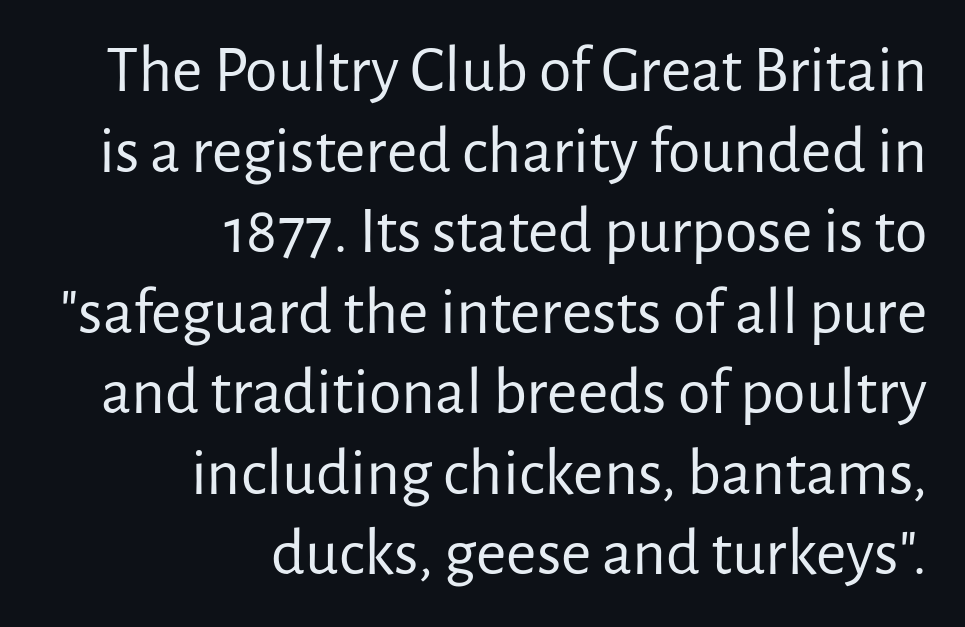
{"serif": "no", "italic": "no", "bold": "no", "weight": "regular", "width": "normal", "stroke_contrast": "low", "x_height": "medium", "monospaced": "no", "underline": "no", "align": "right", "line_spacing_ratio": 1.22, "letter_spacing": "normal", "letter_spacing_em": 0.0, "glyph_px": 66}
